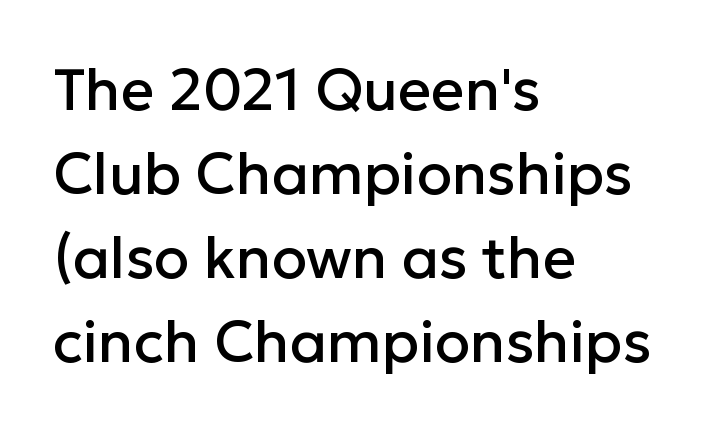
Words float on clear page, feet unadorned. Nothing sits at the stroke ends, so this counts as sans-serif. The letterforms sit shoulder to shoulder at normal distance. Quick note: not italic, upright. Think of a printed novel: that variable character pitch is what you see here. This block has exactly the height ordinary leading produces.
